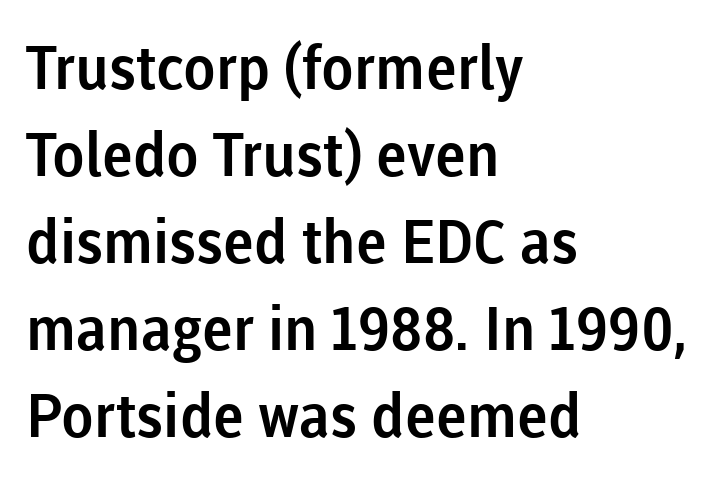
{"serif": "no", "italic": "no", "width": "normal", "stroke_contrast": "low", "x_height": "medium", "monospaced": "no", "underline": "no", "align": "left", "line_spacing": "normal", "line_spacing_ratio": 1.45, "letter_spacing": "normal", "letter_spacing_em": 0.0, "glyph_px": 60}
